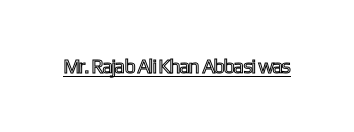
{"italic": "no", "underline": "yes", "letter_spacing": "normal", "letter_spacing_em": 0.0, "glyph_px": 20}
